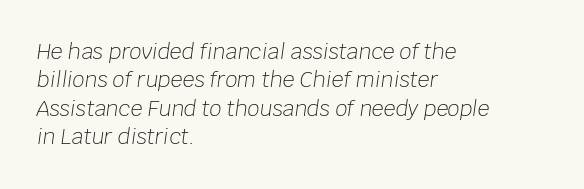
{"italic": "yes", "lean": "right", "slant_degrees": 8, "bold": "no", "underline": "no", "align": "left", "line_spacing": "normal", "line_spacing_ratio": 1.35, "letter_spacing": "normal", "letter_spacing_em": 0.0, "glyph_px": 21}
